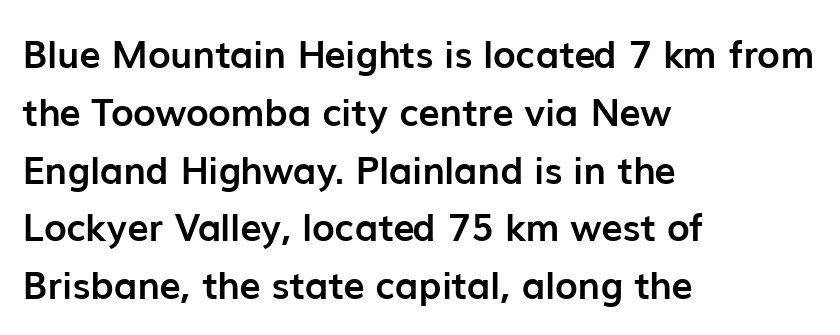
The image shows 38 px semibold sans-serif type, upright; set left-aligned, normal line spacing (1.52x), normal letter spacing, not underlined; low stroke contrast and a medium x-height.
